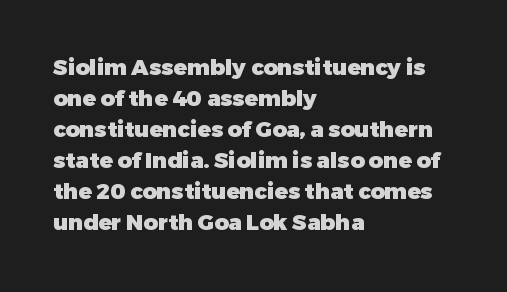
Q: Is the text bold? A: Yes.
Q: Is the text italic (slanted)? A: No, it is upright.
Q: Is the text underlined? A: No.
Q: How is the paragraph aligned? A: Left-aligned.
Q: Is the spacing between letters normal or unusually wide? A: Normal.
Q: Is the spacing between lines tight, normal or loose? A: Normal.
